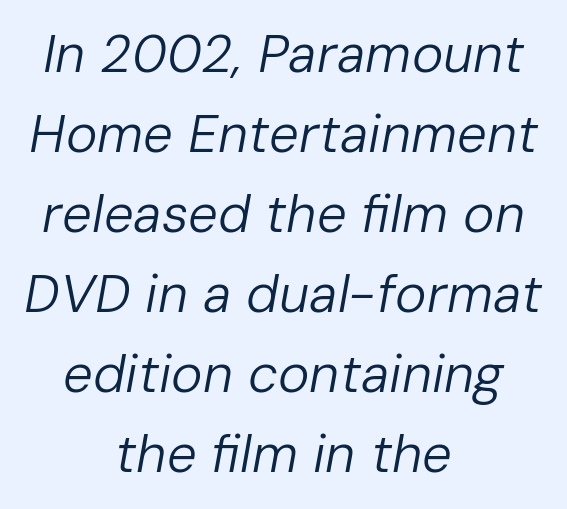
The image shows 53 px regular-weight type, italic (leaning right); set centered, normal line spacing (1.51x), normal letter spacing, not underlined; low stroke contrast and a medium x-height.
